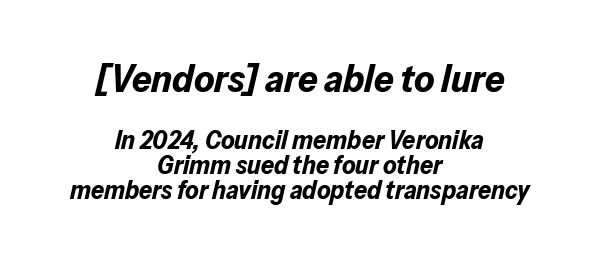
Q: Is the text bold? A: Yes.
Q: Is the text italic (slanted)? A: Yes, it leans right by about 13 degrees.
Q: Is the text underlined? A: No.
Q: How is the paragraph aligned? A: Centered.
Q: Is the spacing between letters normal or unusually wide? A: Normal.
Q: Is the spacing between lines tight, normal or loose? A: Tight.
Q: Which block of text is set in a larger size, the first (top) or the second (bottom)? A: The first (top) one.
Q: Width (condensed, normal, or wide)? A: Normal.
Q: Stroke contrast? A: Low.
Q: x-height? A: Medium.
Q: Monospaced? A: No.
